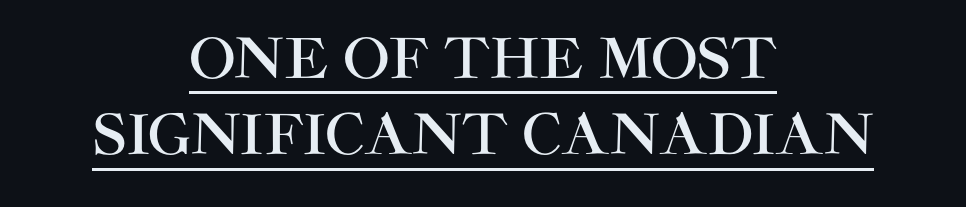
{"serif": "no", "italic": "no", "width": "normal", "stroke_contrast": "high", "x_height": "large", "monospaced": "no", "underline": "yes", "align": "center", "line_spacing": "normal", "line_spacing_ratio": 1.39, "letter_spacing": "normal", "letter_spacing_em": 0.0, "glyph_px": 55}
